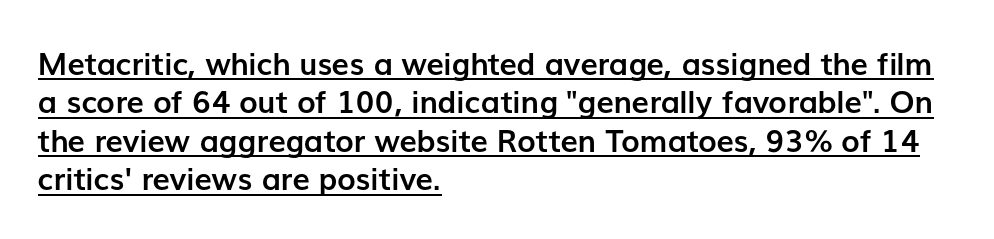
Do the letters lean? They stand straight. Note: no serifs on the glyphs. Do the characters align in a grid? No, the font is proportional. Check the space under the baseline: a stroke is drawn there. This sample is left-justified, so line endings fall wherever the words run out.
